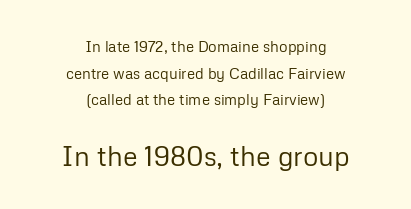
The image shows 27 px text type, upright; set centered, line spacing 1.78x, normal letter spacing, not underlined; the second (bottom) block is 1.8x larger.
